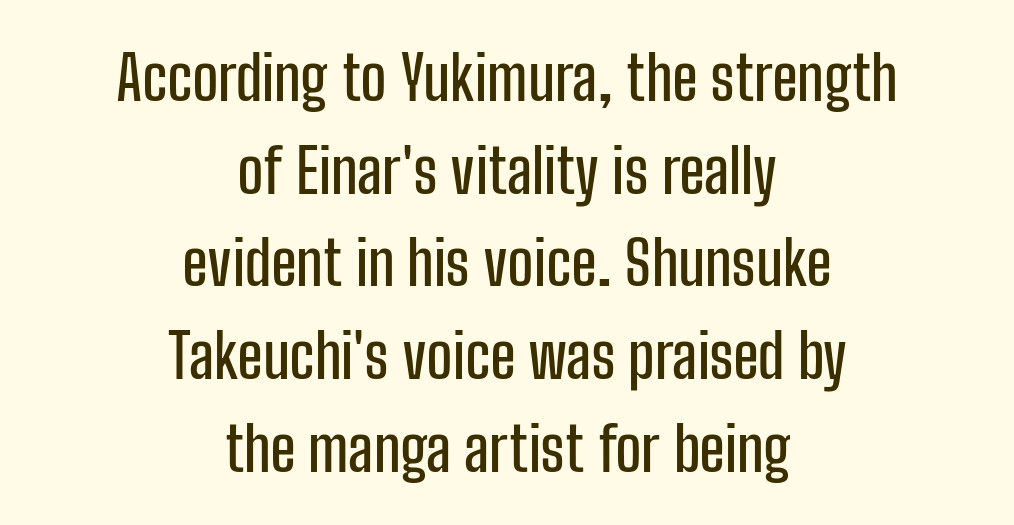
Q: Is the text italic (slanted)? A: No, it is upright.
Q: Is the typeface a serif or a sans-serif typeface? A: Sans-serif.
Q: Is the text underlined? A: No.
Q: How is the paragraph aligned? A: Centered.
Q: Is the spacing between letters normal or unusually wide? A: Normal.
Q: Is the spacing between lines tight, normal or loose? A: Normal.
Q: Width (condensed, normal, or wide)? A: Condensed.
Q: Stroke contrast? A: Low.
Q: x-height? A: Medium.
Q: Monospaced? A: No.
